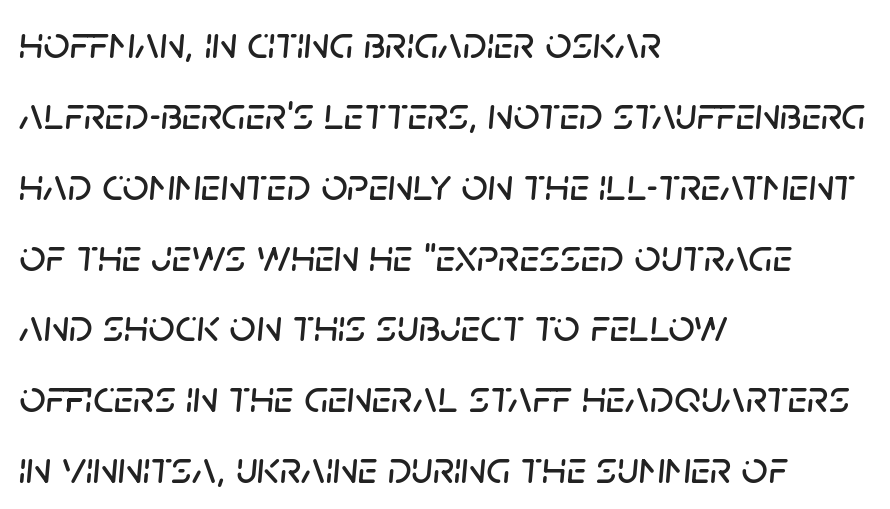
Q: Is the text italic (slanted)? A: Yes, it leans right by about 5 degrees.
Q: Is the text underlined? A: No.
Q: How is the paragraph aligned? A: Left-aligned.
Q: Is the spacing between letters normal or unusually wide? A: Normal.
Q: Is the spacing between lines tight, normal or loose? A: Normal.
Q: Width (condensed, normal, or wide)? A: Normal.
Q: Stroke contrast? A: Low.
Q: x-height? A: Large.
Q: Monospaced? A: No.
